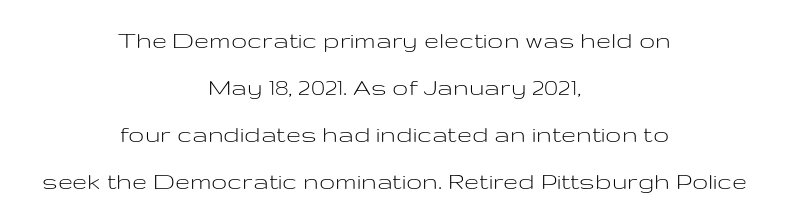
Q: Is the text bold? A: No.
Q: Is the text italic (slanted)? A: No, it is upright.
Q: Is the text underlined? A: No.
Q: How is the paragraph aligned? A: Centered.
Q: Is the spacing between letters normal or unusually wide? A: Normal.
